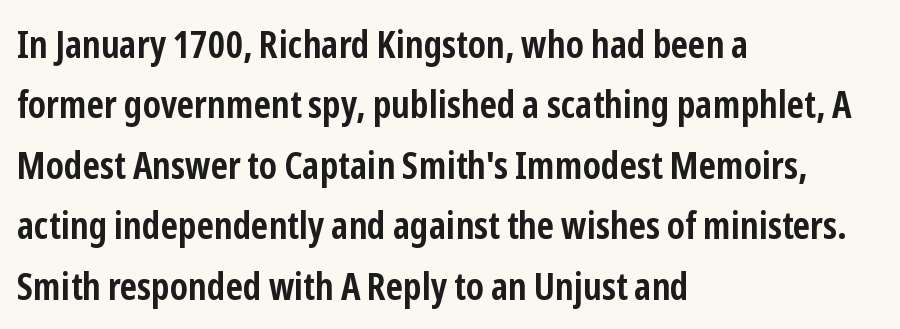
{"serif": "no", "italic": "no", "bold": "yes", "weight": "semibold", "width": "condensed", "stroke_contrast": "low", "x_height": "medium", "monospaced": "no", "underline": "no", "align": "left", "line_spacing": "normal", "line_spacing_ratio": 1.59, "letter_spacing": "normal", "letter_spacing_em": 0.0, "glyph_px": 38}
